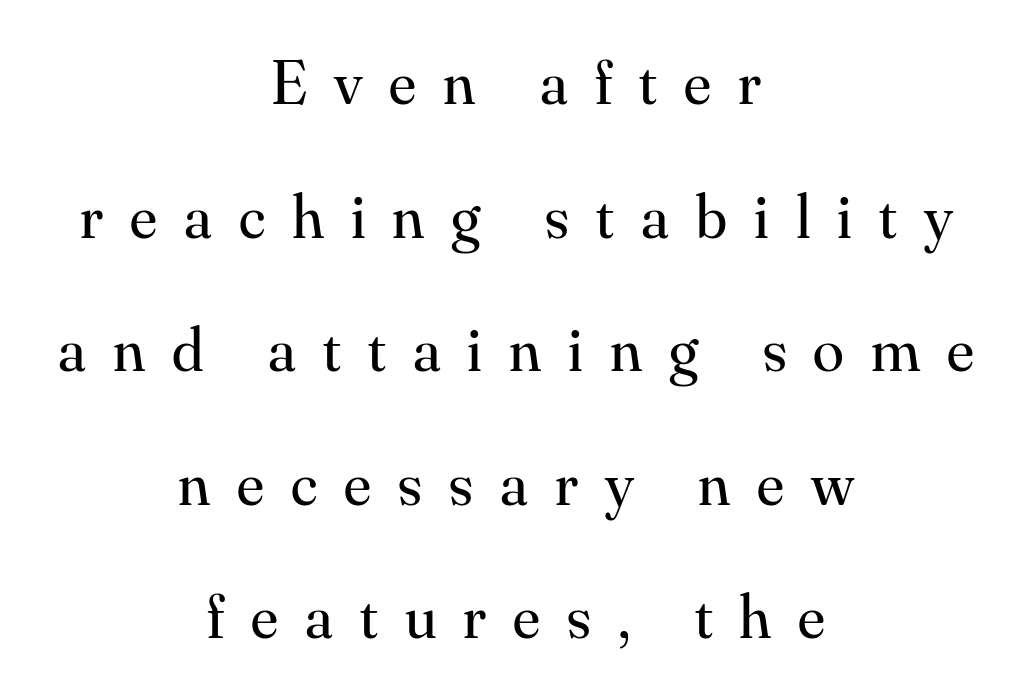
Q: Is the text bold? A: No.
Q: Is the text italic (slanted)? A: No, it is upright.
Q: Is the typeface a serif or a sans-serif typeface? A: Serif.
Q: Is the text underlined? A: No.
Q: How is the paragraph aligned? A: Centered.
Q: Is the spacing between letters normal or unusually wide? A: Unusually wide.
Q: Is the spacing between lines tight, normal or loose? A: Loose.
Q: Width (condensed, normal, or wide)? A: Normal.
Q: Stroke contrast? A: Medium.
Q: x-height? A: Small.
Q: Monospaced? A: No.
